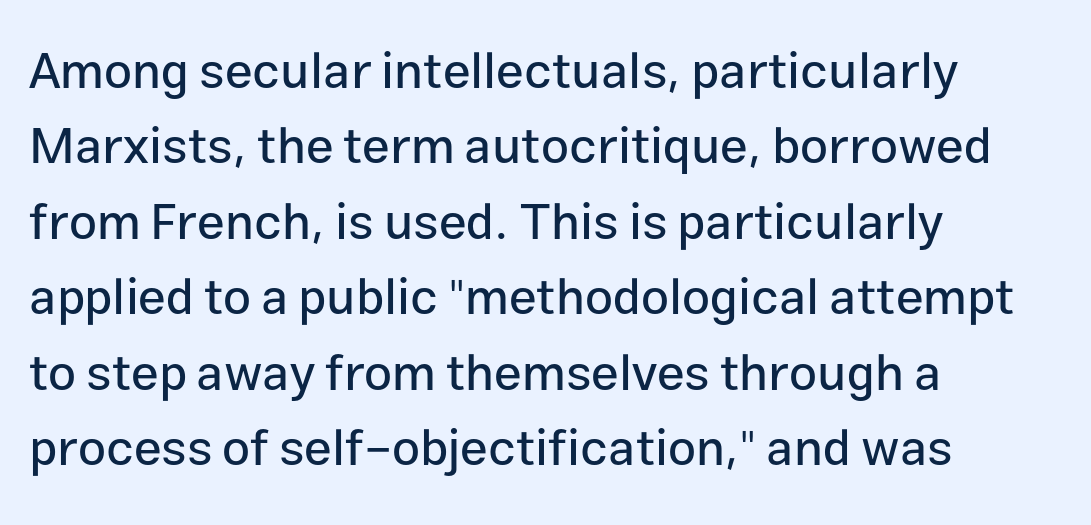
{"serif": "no", "italic": "no", "width": "normal", "stroke_contrast": "low", "x_height": "medium", "monospaced": "no", "underline": "no", "align": "left", "line_spacing": "normal", "line_spacing_ratio": 1.51, "letter_spacing": "normal", "letter_spacing_em": 0.0, "glyph_px": 50}
